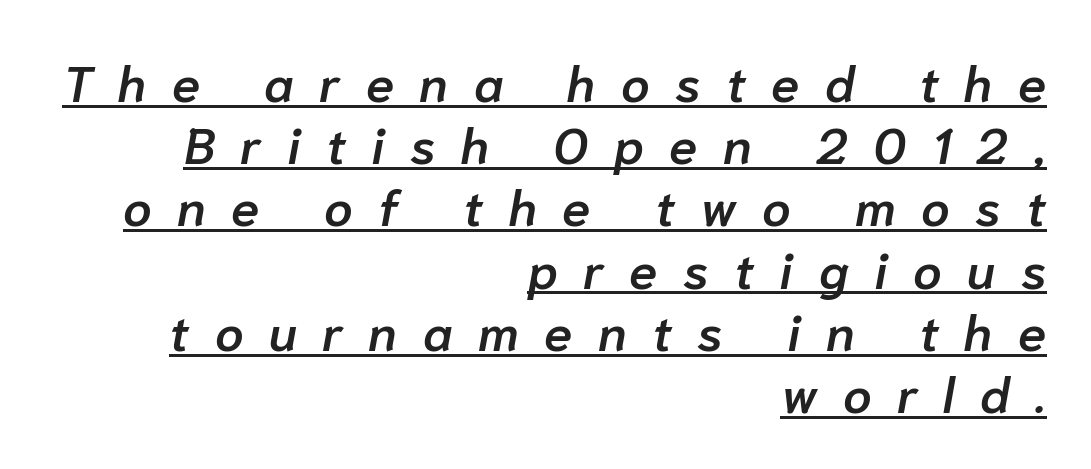
The image shows 51 px semibold type, italic (leaning right); set right-aligned, line spacing 1.22x, unusually wide letter spacing (+0.5 em), underlined; low stroke contrast and a medium x-height.
